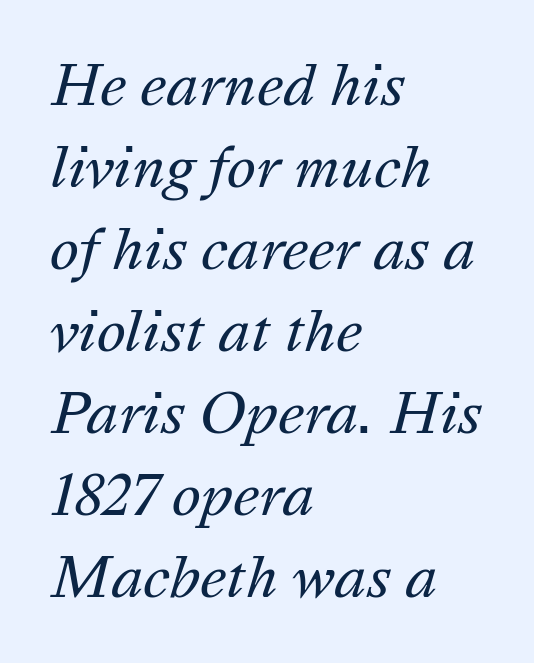
Q: Is the text bold? A: No.
Q: Is the text italic (slanted)? A: Yes, it leans right by about 16 degrees.
Q: Is the text underlined? A: No.
Q: How is the paragraph aligned? A: Left-aligned.
Q: Is the spacing between letters normal or unusually wide? A: Normal.
Q: Is the spacing between lines tight, normal or loose? A: Normal.
Q: Width (condensed, normal, or wide)? A: Normal.
Q: Stroke contrast? A: Medium.
Q: x-height? A: Medium.
Q: Monospaced? A: No.
